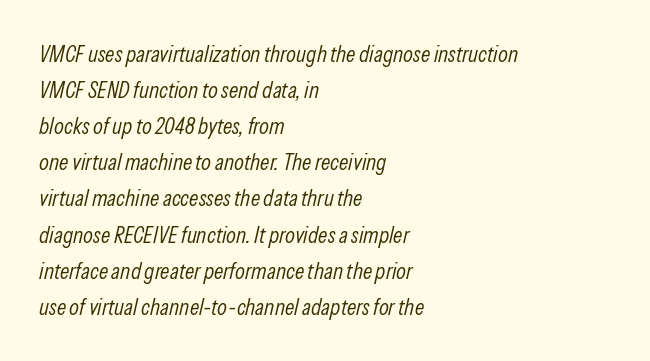
{"italic": "yes", "lean": "right", "slant_degrees": 13, "bold": "no", "underline": "no", "align": "left", "line_spacing": "normal", "line_spacing_ratio": 1.57, "letter_spacing": "normal", "letter_spacing_em": 0.0, "glyph_px": 23}
